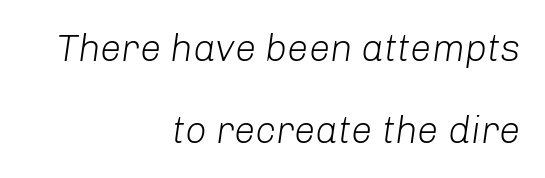
{"italic": "yes", "lean": "right", "slant_degrees": 8, "bold": "no", "weight": "light", "width": "normal", "stroke_contrast": "low", "x_height": "medium", "monospaced": "no", "underline": "no", "align": "right", "line_spacing": "loose", "line_spacing_ratio": 2.15, "letter_spacing": "normal", "letter_spacing_em": 0.0, "glyph_px": 38}
